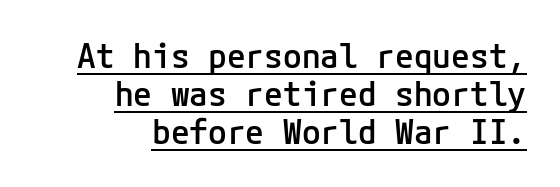
Q: Is the text bold? A: Semi-bold.
Q: Is the text italic (slanted)? A: No, it is upright.
Q: Is the typeface a serif or a sans-serif typeface? A: Sans-serif.
Q: Is the text underlined? A: Yes.
Q: How is the paragraph aligned? A: Right-aligned.
Q: Is the spacing between letters normal or unusually wide? A: Normal.
Q: Is the spacing between lines tight, normal or loose? A: Tight.
Q: Width (condensed, normal, or wide)? A: Normal.
Q: Stroke contrast? A: Low.
Q: x-height? A: Medium.
